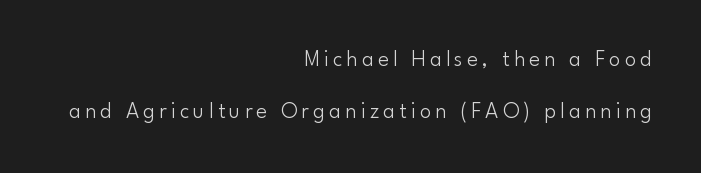
Q: Is the text bold? A: No.
Q: Is the text italic (slanted)? A: No, it is upright.
Q: Is the text underlined? A: No.
Q: How is the paragraph aligned? A: Right-aligned.
Q: Is the spacing between lines tight, normal or loose? A: Loose.
